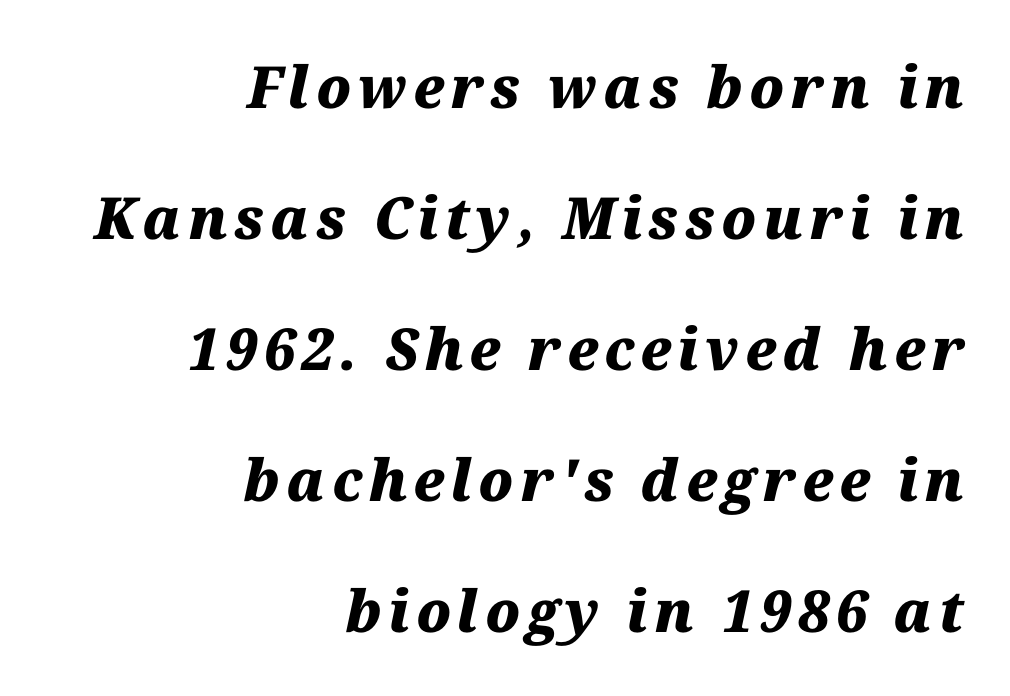
The image shows 58 px heavy type, italic (leaning right); set right-aligned, loose line spacing (2.26x), not underlined; medium stroke contrast and a medium x-height.
